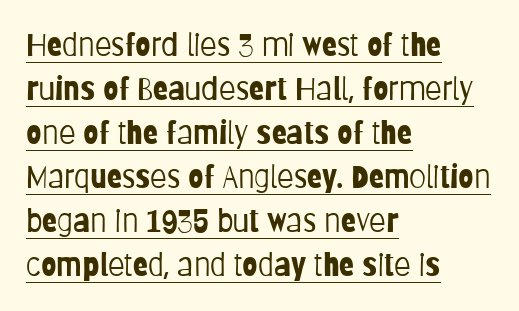
{"serif": "no", "italic": "no", "bold": "no", "weight": "light", "width": "condensed", "stroke_contrast": "low", "x_height": "large", "monospaced": "no", "underline": "yes", "align": "left", "line_spacing": "normal", "line_spacing_ratio": 1.42, "letter_spacing": "normal", "letter_spacing_em": 0.0, "glyph_px": 31}
